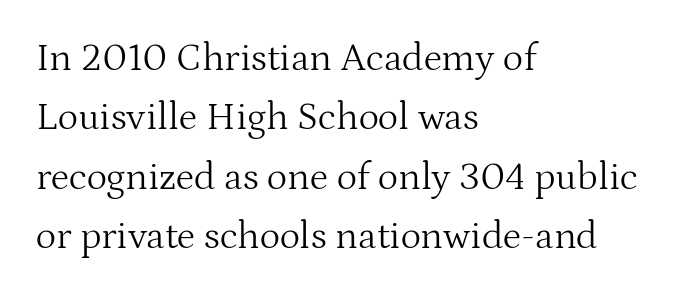
The weight tops out at a normal text grade. Look at the tracking — it's just the regular setting, nothing added. Note: serifs present on the glyphs. The rendering uses natural spacing where letterforms have individual widths. Quick note: underline off.
